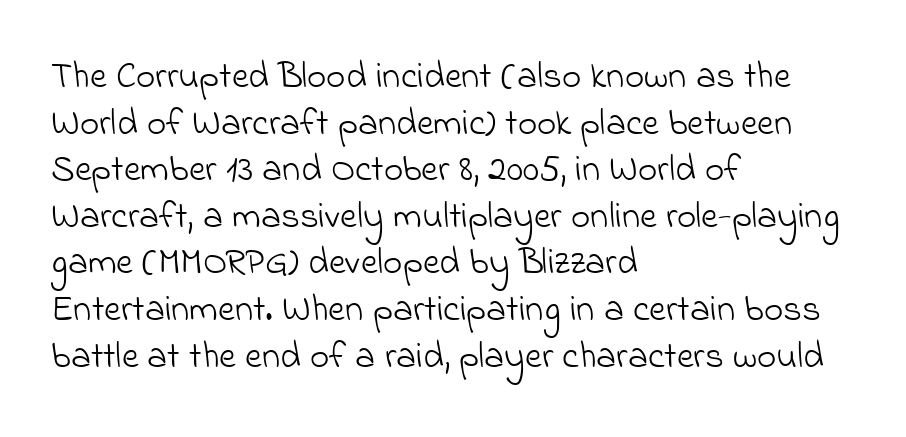
Observe the absence of serifs on each vertical stroke in this sample. The letters advance in unequal steps, a hallmark of proportional type. Is the stroke heavy? The answer is a plain regular-or-lighter. The letterforms sit shoulder to shoulder at normal distance.
